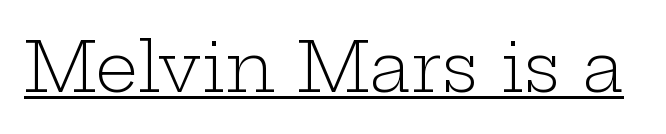
Q: Is the text bold? A: No.
Q: Is the text italic (slanted)? A: No, it is upright.
Q: Is the typeface a serif or a sans-serif typeface? A: Serif.
Q: Is the text underlined? A: Yes.
Q: Is the spacing between letters normal or unusually wide? A: Normal.
Q: Width (condensed, normal, or wide)? A: Wide.
Q: Stroke contrast? A: Low.
Q: x-height? A: Medium.
Q: Monospaced? A: No.
